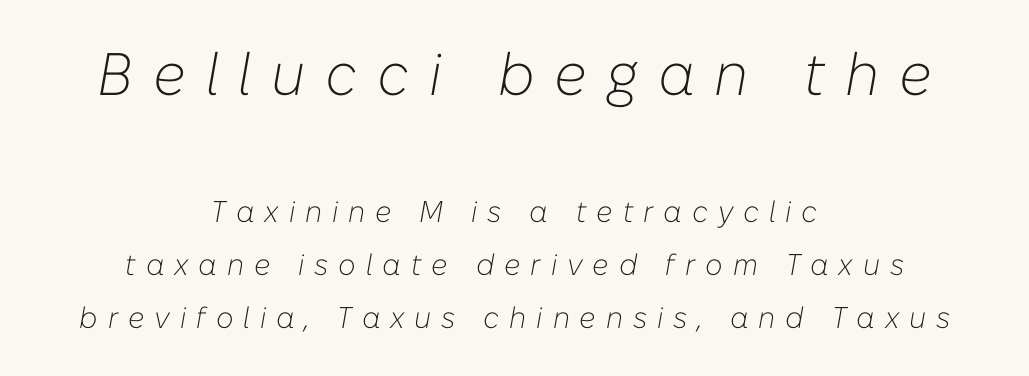
These two chunks differ in scale, with the top chunk taking the larger measure. The glyphs look as if they've been sheared to an angle. The passage shown is typed in a proportional face where columns would drift. Compared with a typical body face, this is equally light or lighter still. Clear beneath every line of the passage.
